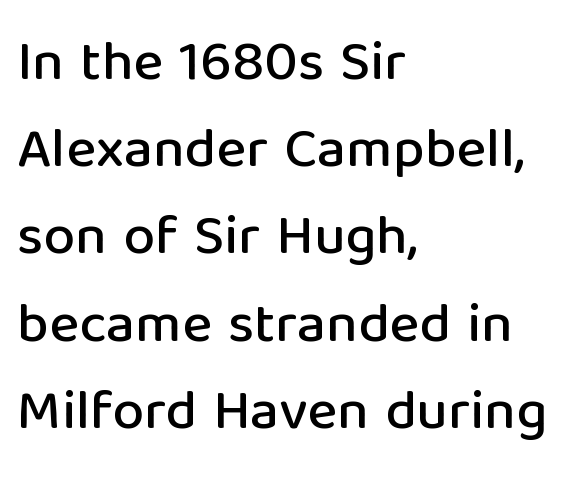
The image shows 57 px sans-serif type, upright; set left-aligned, normal line spacing (1.53x), normal letter spacing, not underlined; low stroke contrast and a medium x-height.
